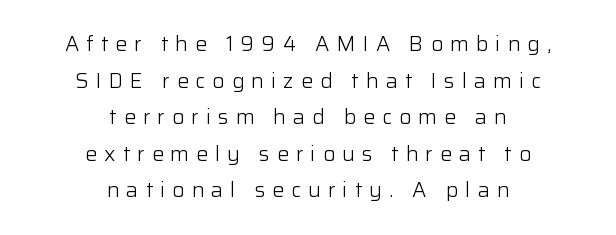
{"italic": "no", "bold": "no", "underline": "no", "align": "center", "line_spacing_ratio": 1.74, "letter_spacing": "wide", "letter_spacing_em": 0.34, "glyph_px": 21}
